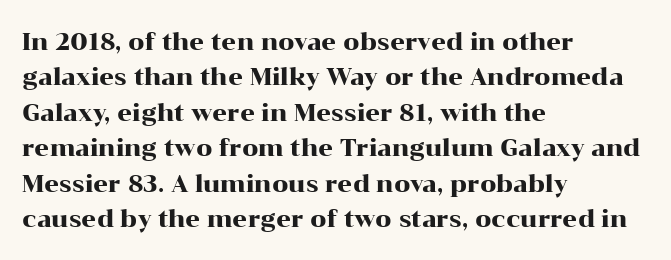
{"italic": "no", "underline": "no", "align": "left", "line_spacing": "normal", "line_spacing_ratio": 1.54, "letter_spacing": "normal", "letter_spacing_em": 0.0, "glyph_px": 23}
